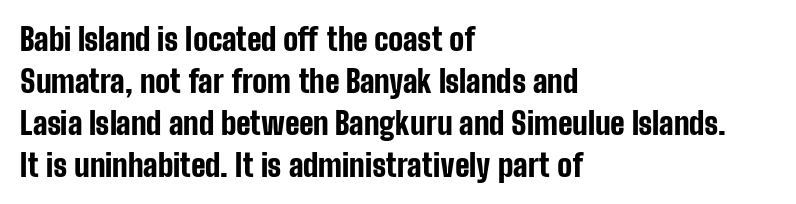
Is the block centered? No — it sits flush against the left margin. Here the designer chose a conventional face with non-uniform glyph widths. Typographically, this falls in the sans-serif category. Anything drawn beneath the words? Only blank space.
